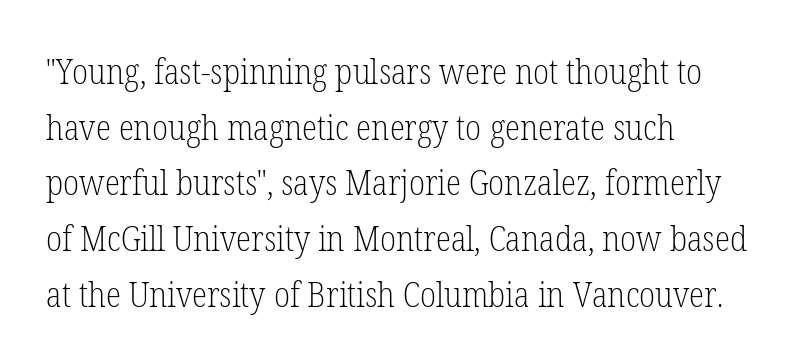
Q: Is the text bold? A: No.
Q: Is the text italic (slanted)? A: No, it is upright.
Q: Is the typeface a serif or a sans-serif typeface? A: Serif.
Q: Is the text underlined? A: No.
Q: How is the paragraph aligned? A: Left-aligned.
Q: Is the spacing between letters normal or unusually wide? A: Normal.
Q: Is the spacing between lines tight, normal or loose? A: Normal.
Q: Width (condensed, normal, or wide)? A: Condensed.
Q: Stroke contrast? A: Low.
Q: x-height? A: Medium.
Q: Monospaced? A: No.
